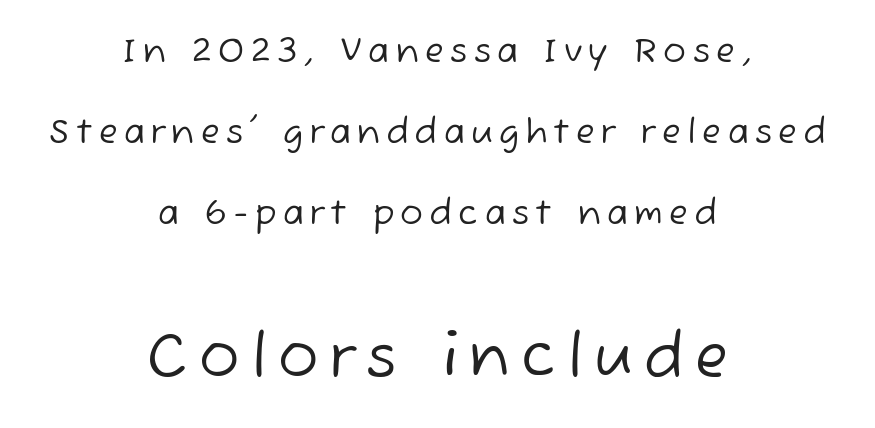
The compositor balanced each line on the midline. Block two is the big one; block one sits smaller above it. Font category for this specimen: sans-serif. Think standard paragraph weight, or any step lighter than that. The block of text is sparse from top to bottom, with ample space between rows.
